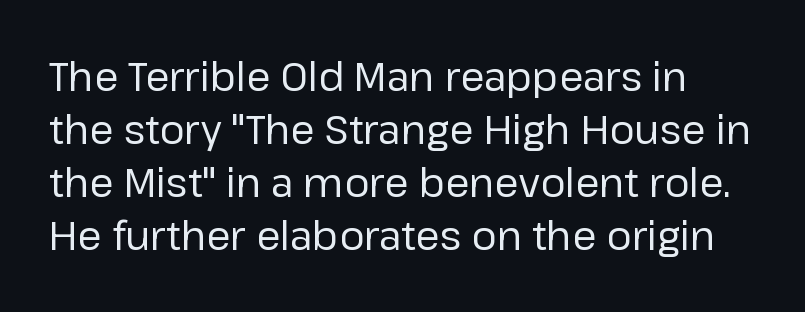
Q: Is the text bold? A: No.
Q: Is the text italic (slanted)? A: No, it is upright.
Q: Is the typeface a serif or a sans-serif typeface? A: Sans-serif.
Q: Is the text underlined? A: No.
Q: Is the spacing between letters normal or unusually wide? A: Normal.
Q: Is the spacing between lines tight, normal or loose? A: Normal.
Q: Width (condensed, normal, or wide)? A: Normal.
Q: Stroke contrast? A: Low.
Q: x-height? A: Medium.
Q: Monospaced? A: No.
